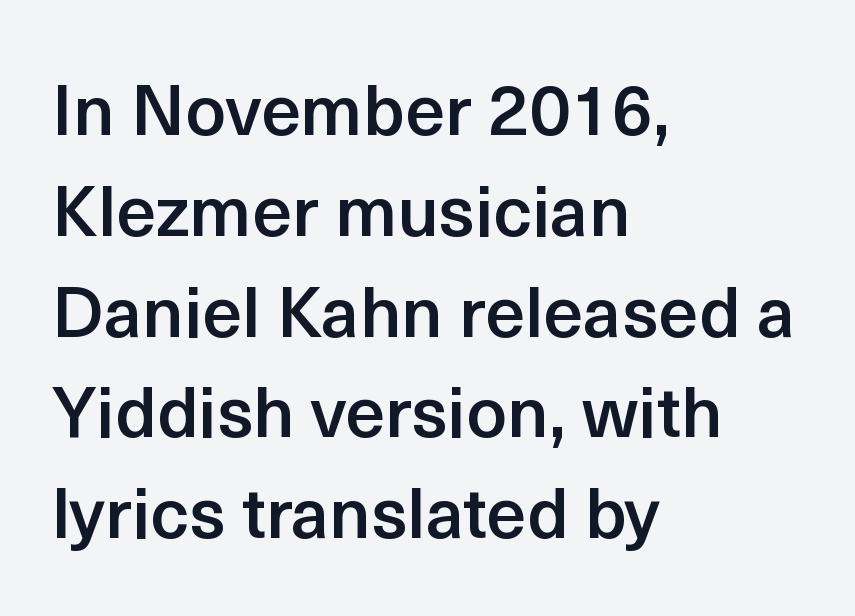
The image shows 71 px semibold sans-serif type, upright; set left-aligned, normal line spacing (1.42x), normal letter spacing, not underlined; a medium x-height.
